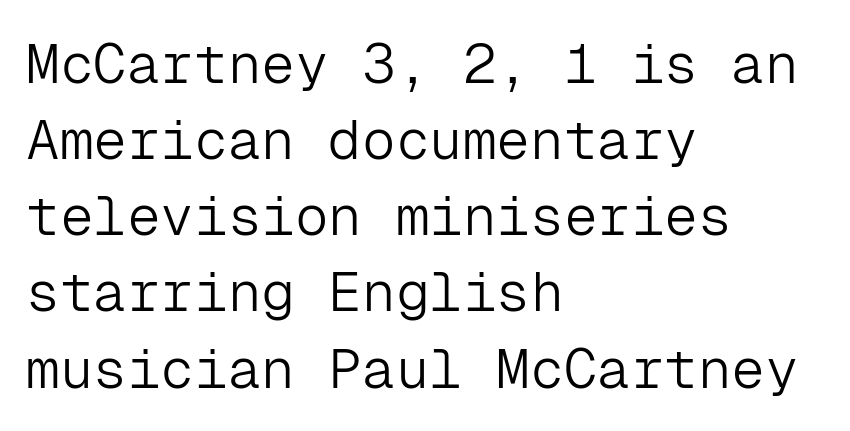
The image shows 56 px light sans-serif type, upright, monospaced; set left-aligned, normal line spacing (1.36x), normal letter spacing, not underlined; low stroke contrast and a medium x-height.
